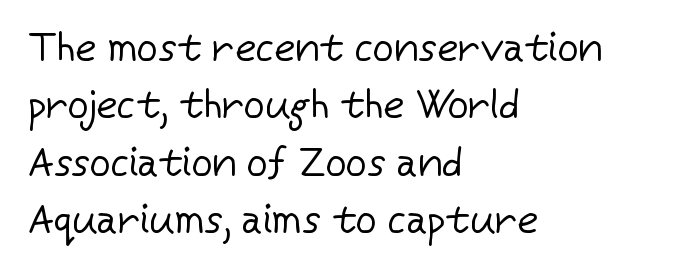
Vertical stems look standard width or narrower in stroke. The letters carry no serifs — their stems end cleanly without finishing strokes. Type without underlining. The lines are quadded left. Tracking here is standard; glyphs follow each other at the usual distance. Normally led — the rows are evenly, conventionally spaced.
